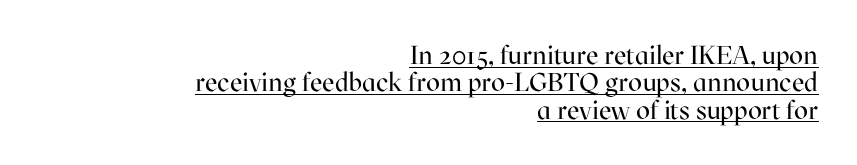
Compared with undecorated copy, this sample adds a rule below the words. This sample is right-justified, so line beginnings fall wherever the words allow. Nothing unusual about the tracking: characters are spaced as the font intends. The typography opts for an upright posture over an oblique one. Counters stay open thanks to moderate or lighter strokes. Students, observe: this is what under-led, compact text looks like.
